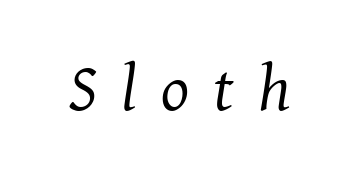
A typesetter would label this face a serif. The strokes are not fattened; the text isn't bold. Think of a printed novel: that variable character pitch is what you see here. Is the type slanted? Yes — the strokes lean at a clear angle.
